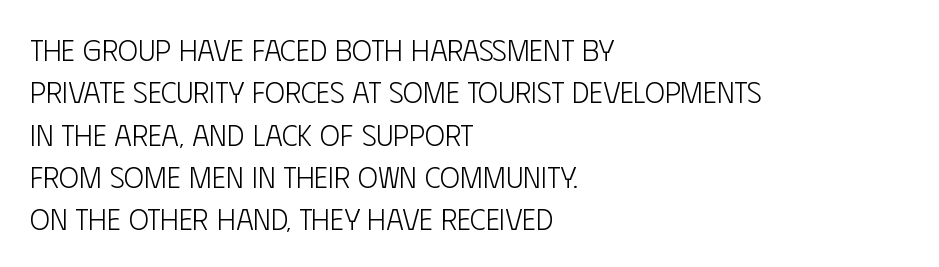
{"serif": "no", "italic": "no", "bold": "no", "weight": "light", "width": "condensed", "stroke_contrast": "low", "x_height": "large", "monospaced": "no", "underline": "no", "align": "left", "line_spacing": "normal", "line_spacing_ratio": 1.41, "letter_spacing": "normal", "letter_spacing_em": 0.0, "glyph_px": 30}
